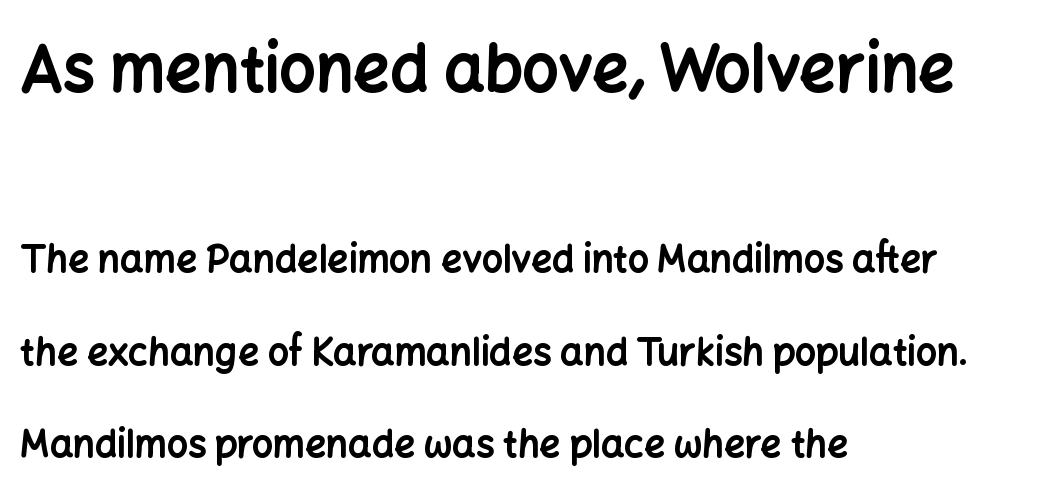
{"serif": "no", "italic": "no", "bold": "yes", "weight": "bold", "width": "normal", "stroke_contrast": "low", "x_height": "medium", "monospaced": "no", "underline": "no", "align": "left", "line_spacing": "loose", "line_spacing_ratio": 2.5, "letter_spacing": "normal", "letter_spacing_em": 0.0, "larger_block": "first", "size_ratio": 1.73, "glyph_px": 64}
